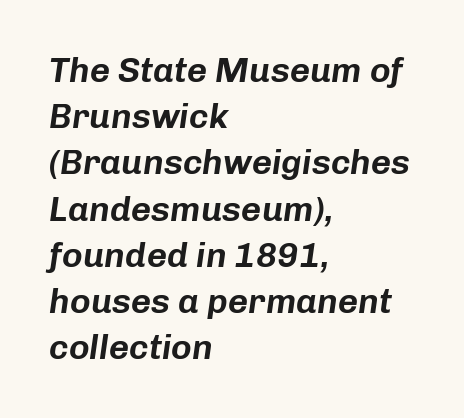
Q: Is the text italic (slanted)? A: Yes, it leans right by about 8 degrees.
Q: Is the text underlined? A: No.
Q: How is the paragraph aligned? A: Left-aligned.
Q: Is the spacing between letters normal or unusually wide? A: Normal.
Q: Is the spacing between lines tight, normal or loose? A: Normal.
Q: Width (condensed, normal, or wide)? A: Normal.
Q: Stroke contrast? A: Low.
Q: x-height? A: Medium.
Q: Monospaced? A: No.
